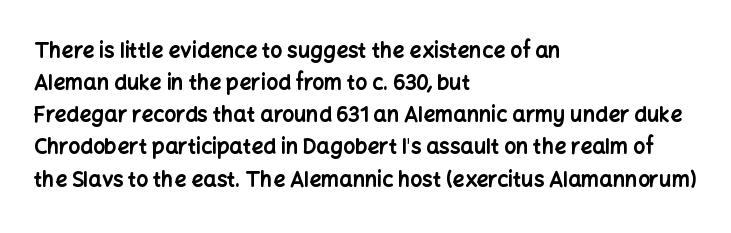
{"italic": "no", "bold": "yes", "underline": "no", "align": "left", "line_spacing": "normal", "line_spacing_ratio": 1.53, "letter_spacing": "normal", "letter_spacing_em": 0.0, "glyph_px": 21}
